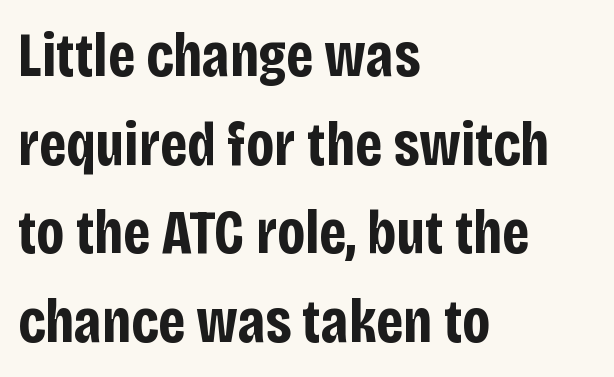
{"serif": "no", "italic": "no", "bold": "yes", "weight": "bold", "width": "condensed", "stroke_contrast": "low", "x_height": "large", "monospaced": "no", "underline": "no", "align": "left", "line_spacing": "normal", "line_spacing_ratio": 1.43, "letter_spacing": "normal", "letter_spacing_em": 0.0, "glyph_px": 62}
